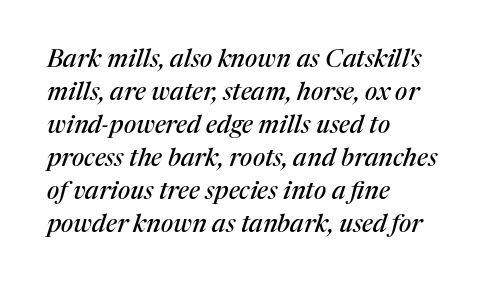
Looking at the ascenders, they clearly lean. No extra tracking has been applied to these lines. Line starts are locked; line ends wander. Any mark beneath the type? The region is blank. What's the leading like? Ordinary, nothing unusual.
